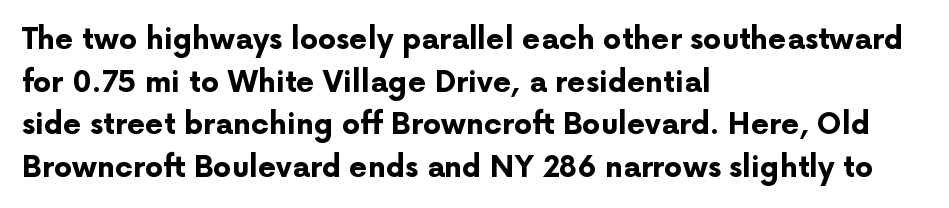
The image shows 29 px bold sans-serif type, upright; set left-aligned, normal line spacing (1.47x), normal letter spacing, not underlined; low stroke contrast and a medium x-height.
